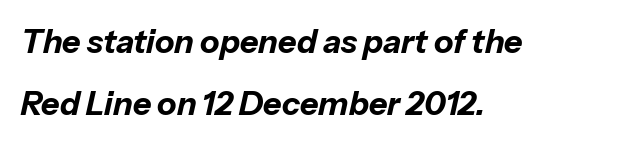
Each word holds together tightly as a unit, with standard inter-letter gaps. These lines are set flush left with a ragged right edge. Widely set lines give the paragraph a tall, airy silhouette. Anything drawn beneath the words? Only blank space.
